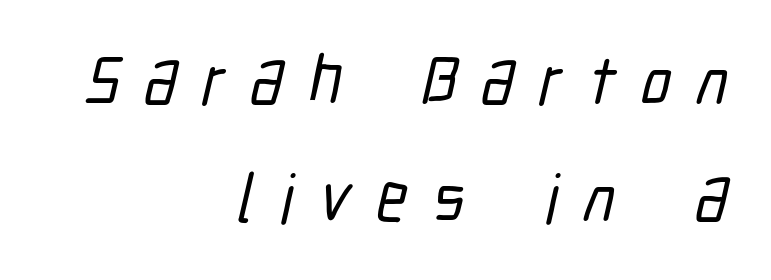
The image shows 69 px condensed sans-serif type; set right-aligned, normal line spacing (1.7x), unusually wide letter spacing (+0.36 em), not underlined; low stroke contrast and a medium x-height.
